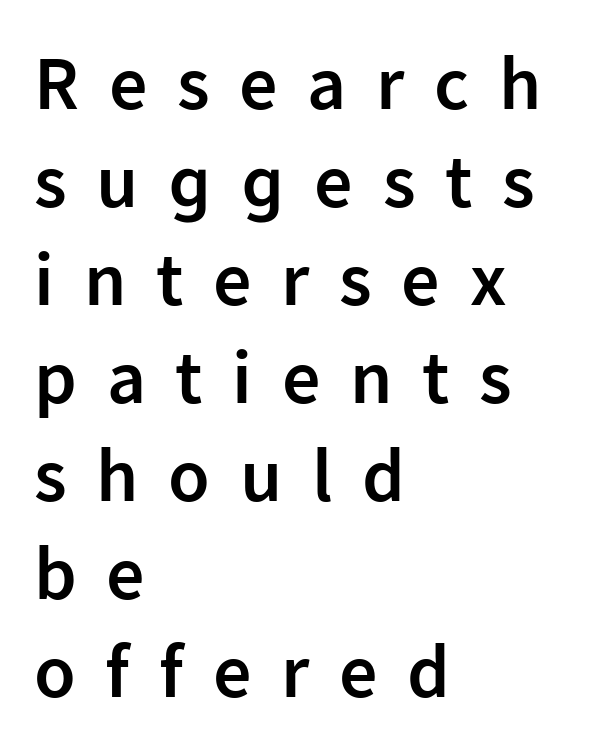
Q: Is the text bold? A: Semi-bold.
Q: Is the text italic (slanted)? A: No, it is upright.
Q: Is the typeface a serif or a sans-serif typeface? A: Sans-serif.
Q: Is the text underlined? A: No.
Q: How is the paragraph aligned? A: Left-aligned.
Q: Is the spacing between letters normal or unusually wide? A: Unusually wide.
Q: Is the spacing between lines tight, normal or loose? A: Normal.
Q: Width (condensed, normal, or wide)? A: Normal.
Q: Stroke contrast? A: Low.
Q: x-height? A: Medium.
Q: Monospaced? A: No.
